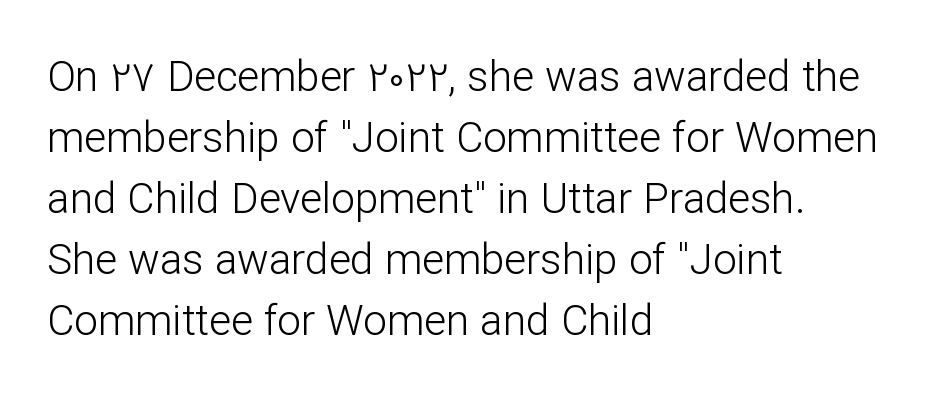
The image shows 42 px light sans-serif type, upright; set left-aligned, normal line spacing (1.45x), normal letter spacing, not underlined; low stroke contrast and a medium x-height.
